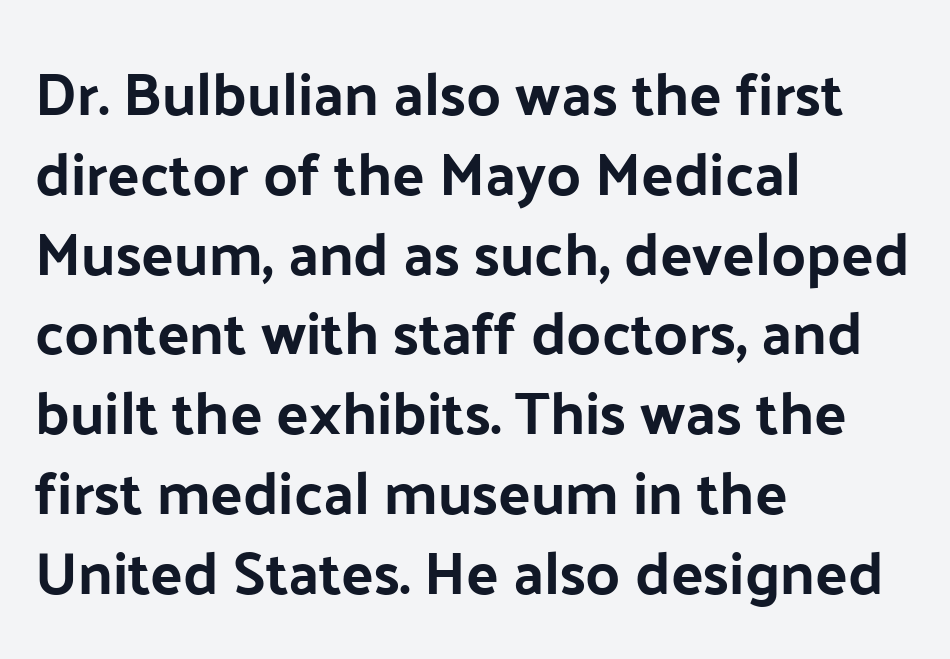
{"serif": "no", "italic": "no", "width": "normal", "stroke_contrast": "low", "x_height": "medium", "monospaced": "no", "underline": "no", "align": "left", "line_spacing": "normal", "line_spacing_ratio": 1.33, "letter_spacing": "normal", "letter_spacing_em": 0.0, "glyph_px": 60}
